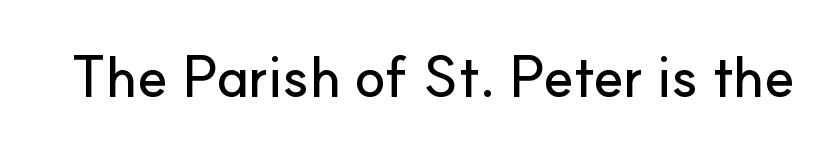
{"serif": "no", "italic": "no", "width": "normal", "stroke_contrast": "low", "x_height": "small", "monospaced": "no", "underline": "no", "letter_spacing": "normal", "letter_spacing_em": 0.0, "glyph_px": 57}
